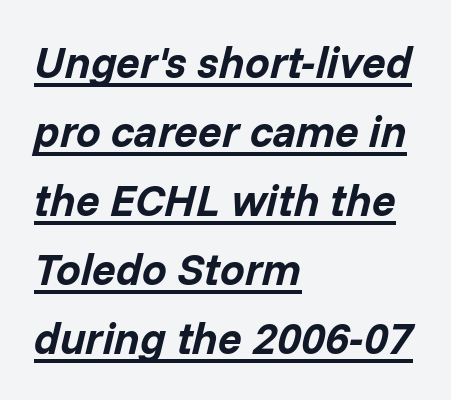
This sample is left-justified, so line endings fall wherever the words run out. No extra tracking has been applied to these lines. How would I describe the line gaps? Plain and ordinary. Decoration check: the copy is underlined. The letters are bold, with thick, heavy strokes. Observe the lean: these are italic letterforms.
